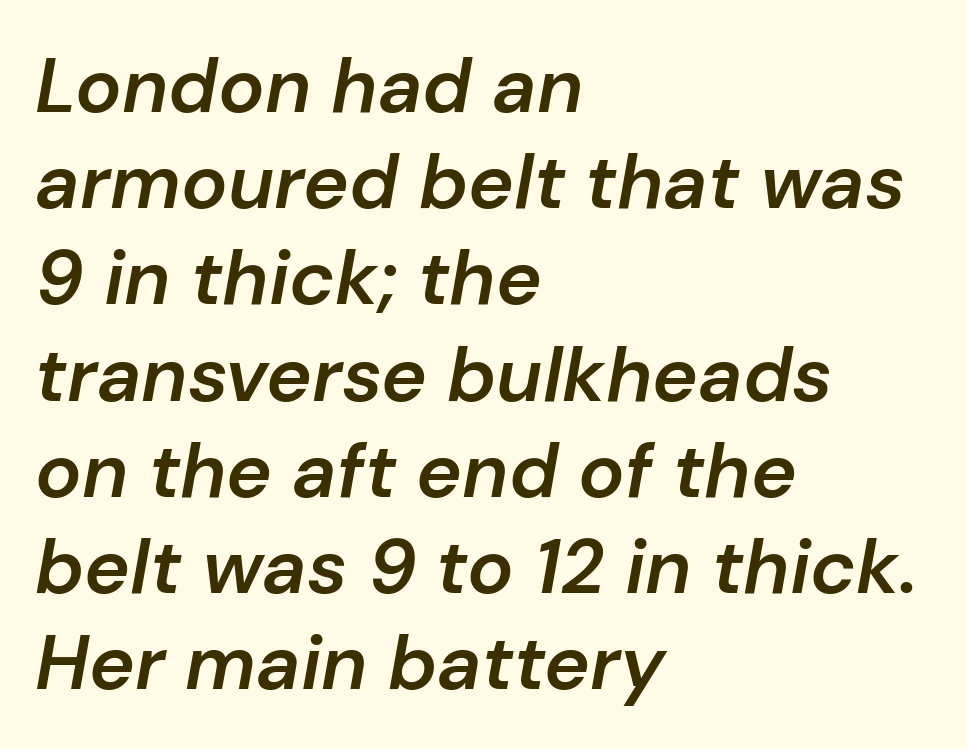
The image shows 77 px semibold type, italic (leaning right); set left-aligned, normal line spacing (1.25x), normal letter spacing, not underlined; low stroke contrast and a medium x-height.
